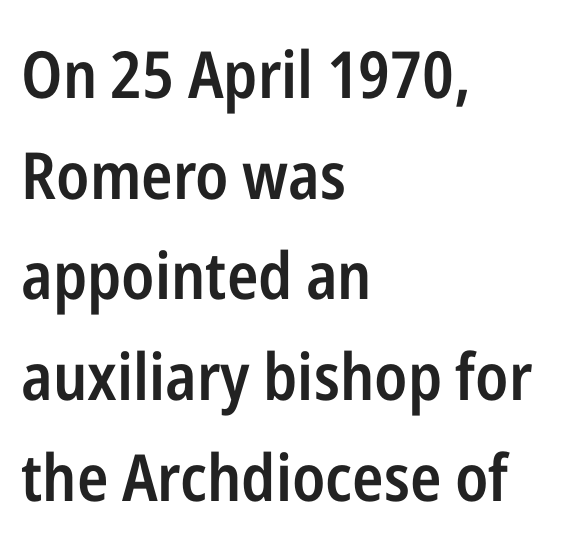
The image shows 65 px semibold, condensed sans-serif type, upright; set left-aligned, normal line spacing (1.55x), normal letter spacing, not underlined; low stroke contrast and a medium x-height.
